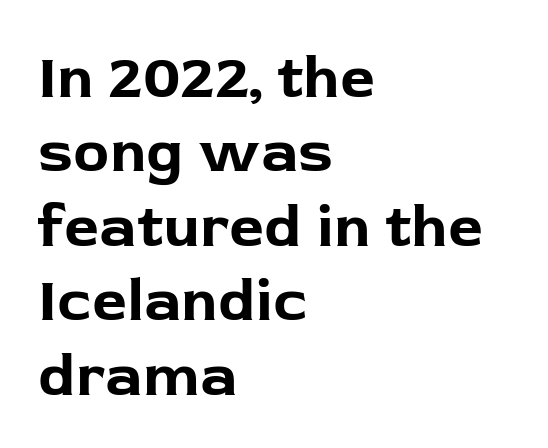
To sum up the face: it is a sans, with no serifs. Italic? Not at all — the glyphs are vertical. The letters sit at their default tracking, neither squeezed nor spread. A typesetter would call this proportional, since set widths differ per character.
